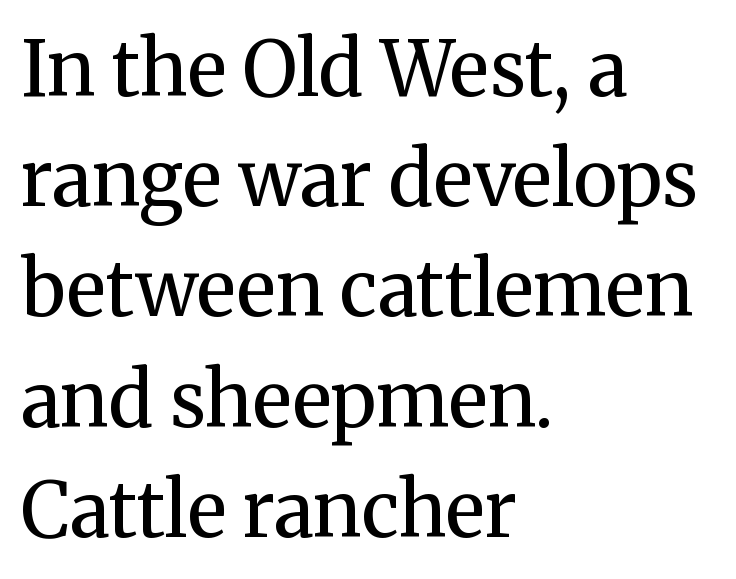
The image shows 76 px regular-weight serif type, upright; set left-aligned, normal line spacing (1.45x), normal letter spacing, not underlined; medium stroke contrast and a medium x-height.
